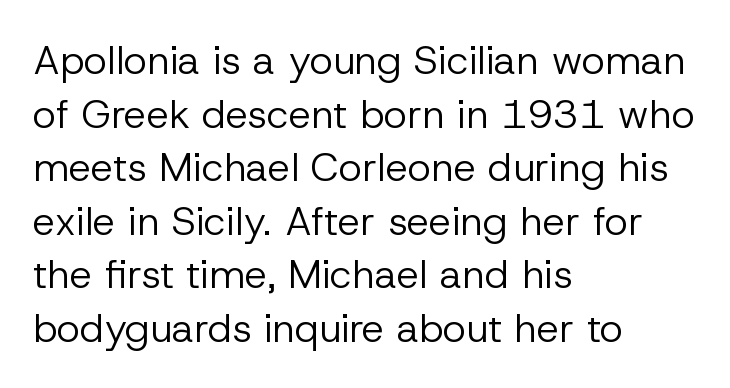
{"serif": "no", "italic": "no", "bold": "no", "weight": "regular", "width": "normal", "stroke_contrast": "low", "x_height": "medium", "monospaced": "no", "underline": "no", "align": "left", "line_spacing": "normal", "line_spacing_ratio": 1.34, "letter_spacing": "normal", "letter_spacing_em": 0.0, "glyph_px": 40}
